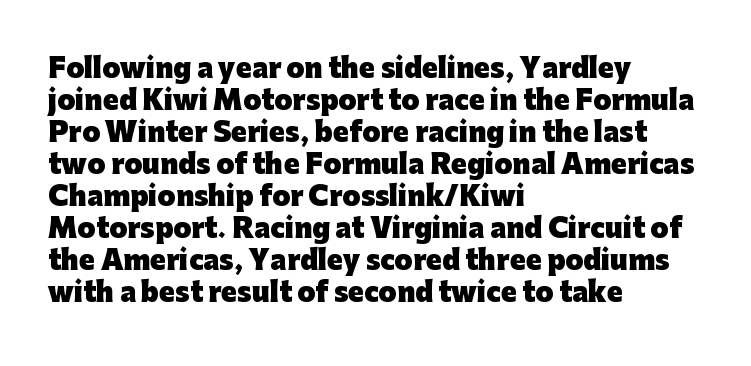
Q: Is the text bold? A: Yes.
Q: Is the text italic (slanted)? A: No, it is upright.
Q: Is the text underlined? A: No.
Q: How is the paragraph aligned? A: Left-aligned.
Q: Is the spacing between letters normal or unusually wide? A: Normal.
